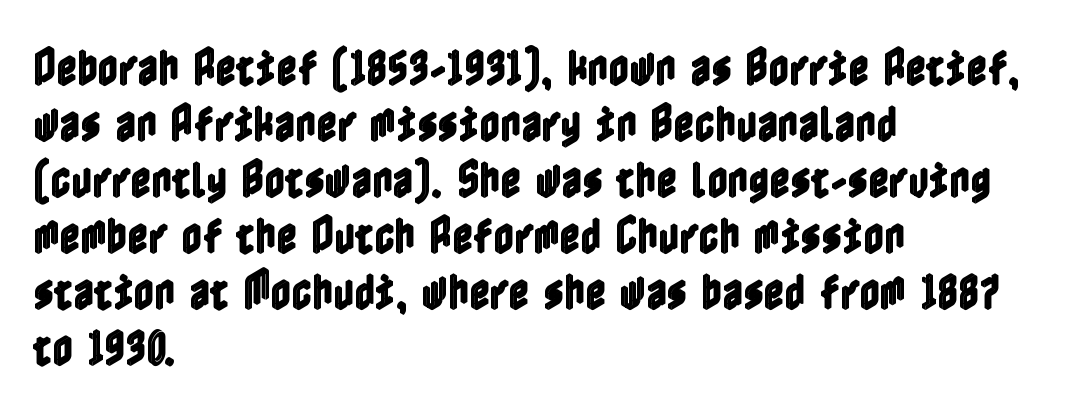
The image shows 40 px condensed type, upright; set left-aligned, normal line spacing (1.4x), normal letter spacing, not underlined; a medium x-height.
